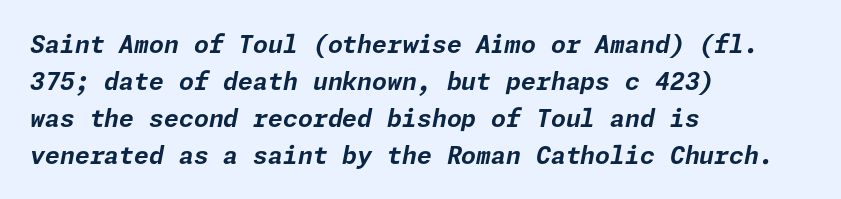
{"italic": "yes", "lean": "right", "slant_degrees": 11, "bold": "yes", "underline": "no", "align": "left", "line_spacing": "normal", "line_spacing_ratio": 1.54, "letter_spacing": "normal", "letter_spacing_em": 0.0, "glyph_px": 24}
